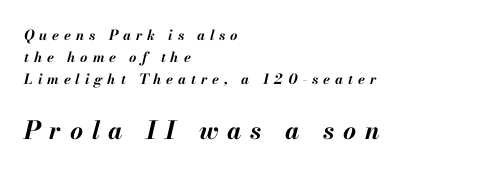
Q: Is the text bold? A: Yes.
Q: Is the text italic (slanted)? A: Yes, it leans right by about 13 degrees.
Q: Is the text underlined? A: No.
Q: How is the paragraph aligned? A: Left-aligned.
Q: Is the spacing between letters normal or unusually wide? A: Unusually wide.
Q: Is the spacing between lines tight, normal or loose? A: Normal.
Q: Which block of text is set in a larger size, the first (top) or the second (bottom)? A: The second (bottom) one.
